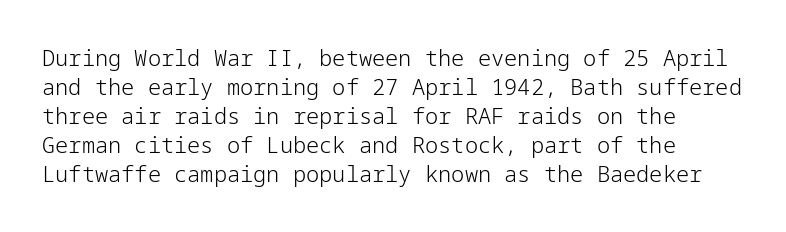
It's the straight-up-and-down kind of type. Only glyphs here, with clear space below each row. What stands out about the letter spacing? Nothing — it is the standard amount. Stem width sits at or under what a default text font uses.
